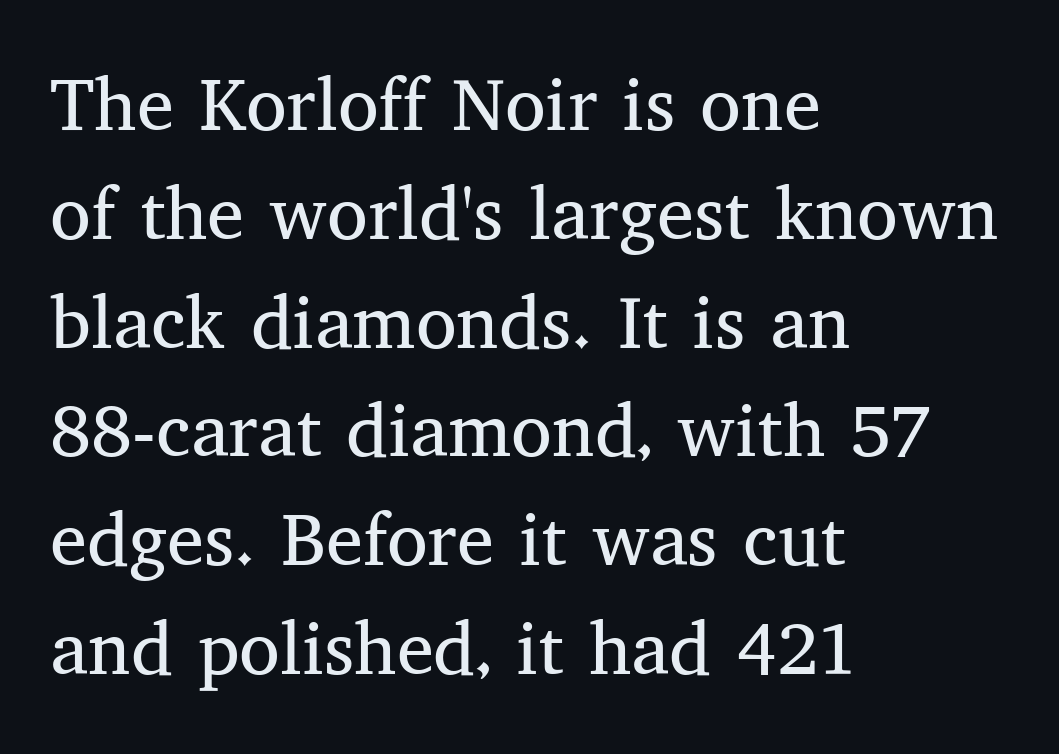
{"serif": "yes", "italic": "no", "bold": "no", "weight": "regular", "width": "normal", "stroke_contrast": "medium", "x_height": "medium", "monospaced": "no", "underline": "no", "align": "left", "line_spacing": "normal", "line_spacing_ratio": 1.47, "letter_spacing": "normal", "letter_spacing_em": 0.0, "glyph_px": 74}
